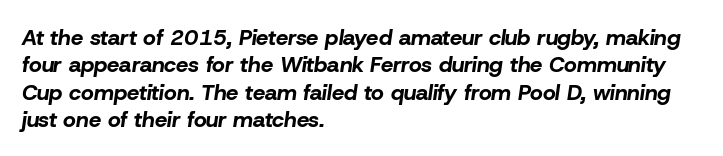
{"italic": "yes", "lean": "right", "slant_degrees": 8, "bold": "yes", "underline": "no", "align": "left", "line_spacing_ratio": 1.24, "letter_spacing": "normal", "letter_spacing_em": 0.0, "glyph_px": 22}
